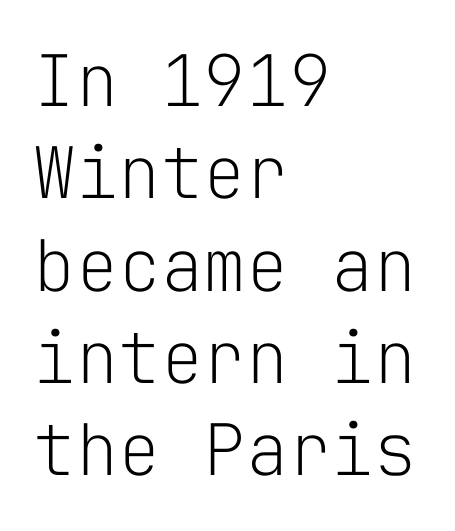
Q: Is the text bold? A: No.
Q: Is the text italic (slanted)? A: No, it is upright.
Q: Is the typeface a serif or a sans-serif typeface? A: Sans-serif.
Q: Is the text underlined? A: No.
Q: How is the paragraph aligned? A: Left-aligned.
Q: Is the spacing between letters normal or unusually wide? A: Normal.
Q: Is the spacing between lines tight, normal or loose? A: Normal.
Q: Width (condensed, normal, or wide)? A: Normal.
Q: Stroke contrast? A: Low.
Q: x-height? A: Medium.
Q: Monospaced? A: Yes.
